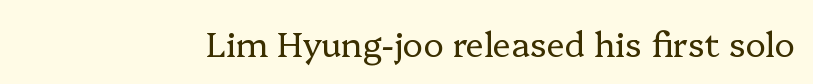
{"serif": "yes", "italic": "no", "bold": "no", "weight": "regular", "width": "normal", "stroke_contrast": "low", "x_height": "medium", "monospaced": "no", "underline": "no", "letter_spacing": "normal", "letter_spacing_em": 0.0, "glyph_px": 34}
